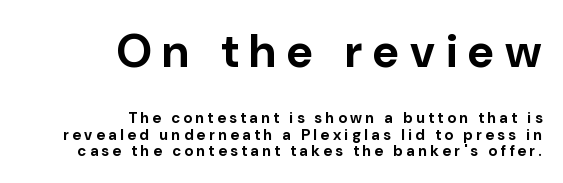
The image shows 46 px bold sans-serif type, upright; set right-aligned, tight line spacing (1.1x), unusually wide letter spacing (+0.24 em), not underlined; the first (top) block is 3.07x larger; low stroke contrast and a medium x-height.
